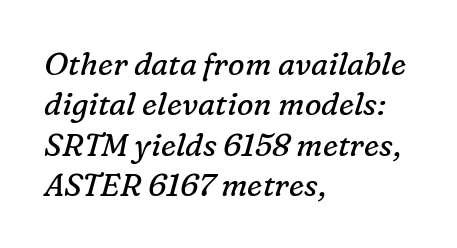
The image shows 31 px regular-weight serif type, italic (leaning right); set left-aligned, normal line spacing (1.3x), normal letter spacing, not underlined; low stroke contrast and a medium x-height.
